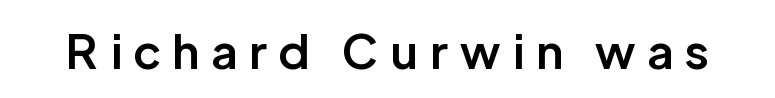
Any mark beneath the type? The region is blank. You can tell it's not italic because the verticals are truly vertical. Summary of weight: moderately heavy, a semibold. Each letter's strokes conclude bluntly, with no projecting serifs. A typesetter would call this heavily tracked-out type.
